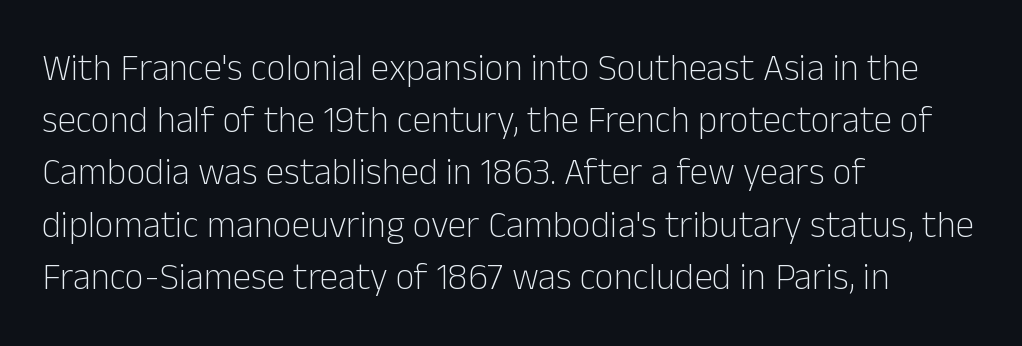
Q: Is the text bold? A: No.
Q: Is the text italic (slanted)? A: No, it is upright.
Q: Is the typeface a serif or a sans-serif typeface? A: Sans-serif.
Q: Is the text underlined? A: No.
Q: How is the paragraph aligned? A: Left-aligned.
Q: Is the spacing between letters normal or unusually wide? A: Normal.
Q: Is the spacing between lines tight, normal or loose? A: Normal.
Q: Width (condensed, normal, or wide)? A: Normal.
Q: Stroke contrast? A: Low.
Q: x-height? A: Medium.
Q: Monospaced? A: No.
